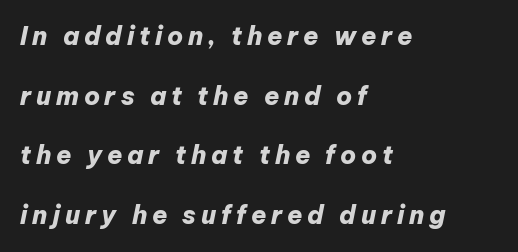
{"italic": "yes", "lean": "right", "slant_degrees": 12, "bold": "yes", "underline": "no", "align": "left", "line_spacing": "loose", "line_spacing_ratio": 2.39, "glyph_px": 25}
